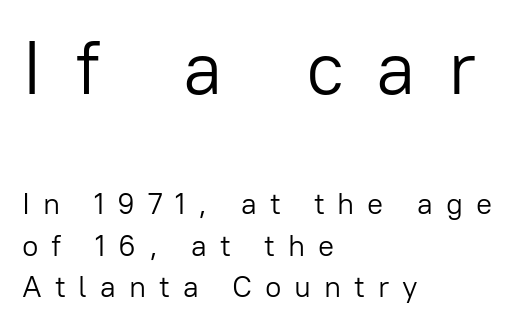
Q: Is the text bold? A: No.
Q: Is the text italic (slanted)? A: No, it is upright.
Q: Is the typeface a serif or a sans-serif typeface? A: Sans-serif.
Q: Is the text underlined? A: No.
Q: How is the paragraph aligned? A: Left-aligned.
Q: Is the spacing between letters normal or unusually wide? A: Unusually wide.
Q: Is the spacing between lines tight, normal or loose? A: Normal.
Q: Which block of text is set in a larger size, the first (top) or the second (bottom)? A: The first (top) one.
Q: Width (condensed, normal, or wide)? A: Normal.
Q: Stroke contrast? A: Low.
Q: x-height? A: Medium.
Q: Monospaced? A: No.
